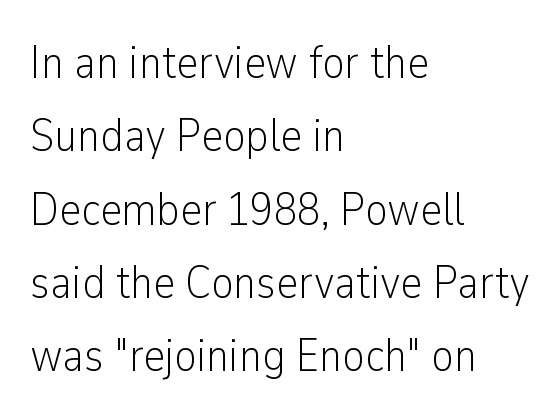
The image shows 47 px light, condensed sans-serif type, upright; set left-aligned, normal line spacing (1.56x), normal letter spacing, not underlined; low stroke contrast and a medium x-height.
